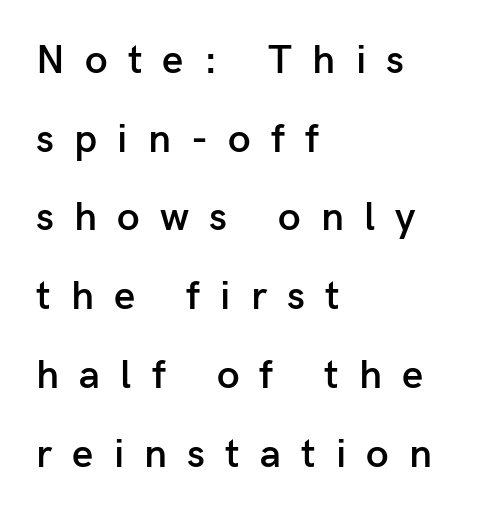
The space beneath each line is pristine and unruled. Is there any slant? The stems are plumb. The rendering inserts visible extra space after every character. Baseline-to-baseline distance is far greater than the letter height. The letters are semibold — heavier than regular but short of a full bold. Grotesque or geometric, the face here clearly has no serifs.
